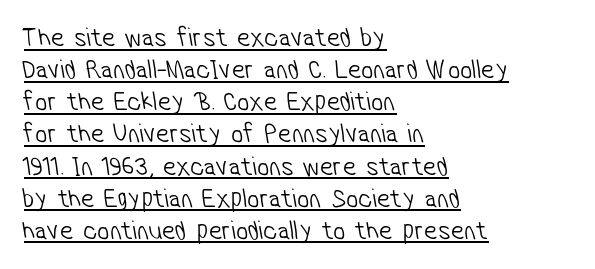
Q: Is the text bold? A: No.
Q: Is the text underlined? A: Yes.
Q: How is the paragraph aligned? A: Left-aligned.
Q: Is the spacing between letters normal or unusually wide? A: Normal.
